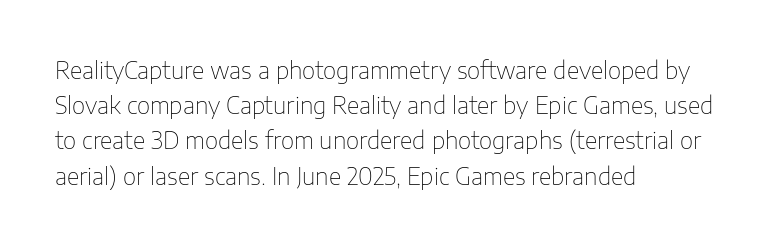
A typesetter would call this leading conventional body-copy spacing. Casual observation: everything's shoved over to the left. Counters stay open thanks to moderate or lighter strokes. The lettering stays uniformly vertical, giving the passage a roman look. No extra tracking has been applied to these lines. The gap between lines stays unmarked.
